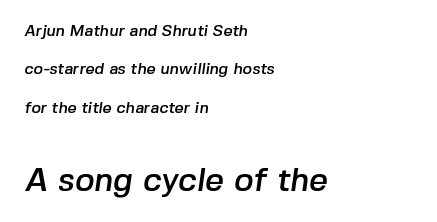
The image shows 33 px sans-serif type; set left-aligned, loose line spacing (2.4x), normal letter spacing, not underlined; the second (bottom) block is 2.06x larger; low stroke contrast and a medium x-height.
